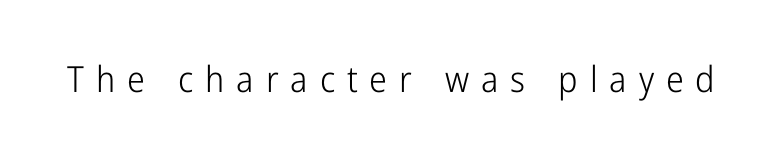
Q: Is the text bold? A: No.
Q: Is the text italic (slanted)? A: No, it is upright.
Q: Is the typeface a serif or a sans-serif typeface? A: Sans-serif.
Q: Is the text underlined? A: No.
Q: Is the spacing between letters normal or unusually wide? A: Unusually wide.
Q: Width (condensed, normal, or wide)? A: Condensed.
Q: Stroke contrast? A: Low.
Q: x-height? A: Medium.
Q: Monospaced? A: No.
